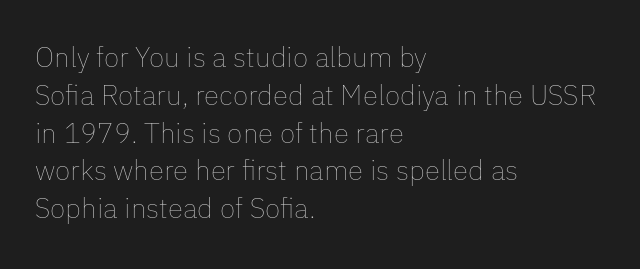
{"italic": "no", "bold": "no", "weight": "thin", "width": "normal", "stroke_contrast": "low", "x_height": "medium", "monospaced": "no", "underline": "no", "align": "left", "line_spacing": "normal", "line_spacing_ratio": 1.35, "letter_spacing": "normal", "letter_spacing_em": 0.0, "glyph_px": 28}
